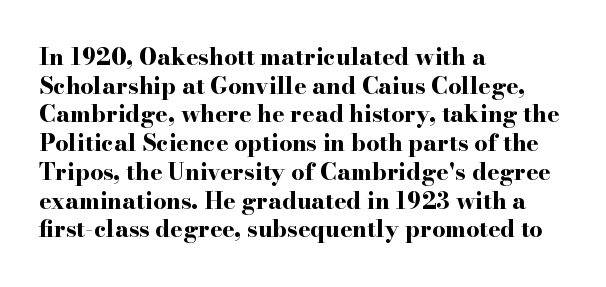
{"italic": "no", "bold": "yes", "underline": "no", "align": "left", "line_spacing": "normal", "line_spacing_ratio": 1.25, "letter_spacing": "normal", "letter_spacing_em": 0.0, "glyph_px": 23}
